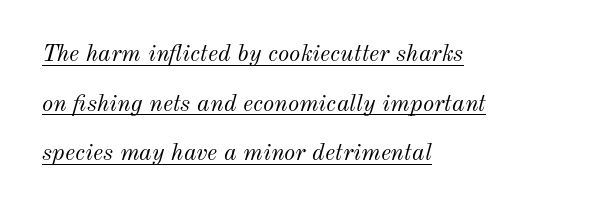
Q: Is the text bold? A: No.
Q: Is the text italic (slanted)? A: Yes, it leans right by about 12 degrees.
Q: Is the text underlined? A: Yes.
Q: How is the paragraph aligned? A: Left-aligned.
Q: Is the spacing between letters normal or unusually wide? A: Normal.
Q: Is the spacing between lines tight, normal or loose? A: Loose.
